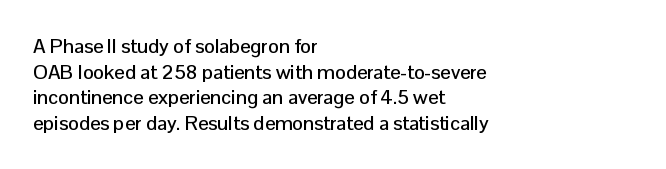
Nobody drew a line under any word here. Italic? Not at all — the glyphs are vertical. The rendering uses a moderate line-height, typical for paragraphs. You could call the tracking neutral — neither tight nor loose. This sample is left-justified, so line endings fall wherever the words run out.
